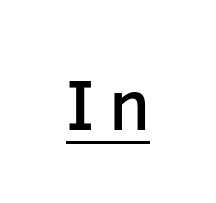
Q: Is the text bold? A: Semi-bold.
Q: Is the text italic (slanted)? A: No, it is upright.
Q: Is the typeface a serif or a sans-serif typeface? A: Sans-serif.
Q: Is the text underlined? A: Yes.
Q: Is the spacing between letters normal or unusually wide? A: Unusually wide.
Q: Width (condensed, normal, or wide)? A: Normal.
Q: Stroke contrast? A: Low.
Q: x-height? A: Medium.
Q: Monospaced? A: No.
